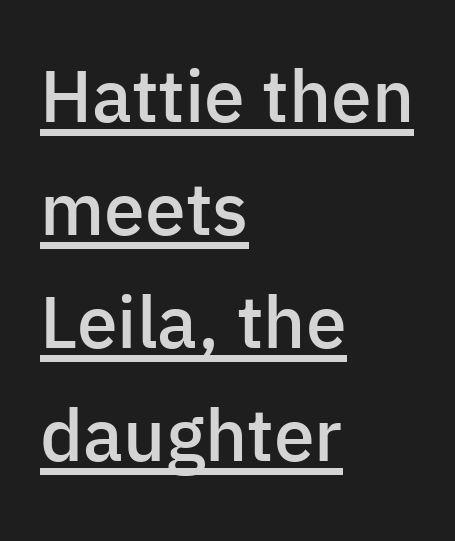
The line-height multiplier appears to be the usual default. A typesetter would call this proportional, since set widths differ per character. These characters rest on top of a visible drawn line. Compared with a centered layout, this one pins lines to the left instead. Posture: vertical. Words appear dense and cohesive because spacing is normal.
